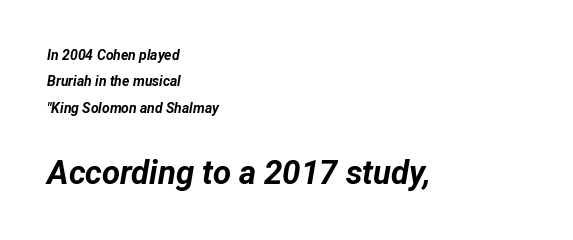
Designer's note — italics engaged. Character size in the trailing block exceeds that of the leading block. You'd pick this weight for a headline — it's a proper bold. Has an underline been added? It has not.
